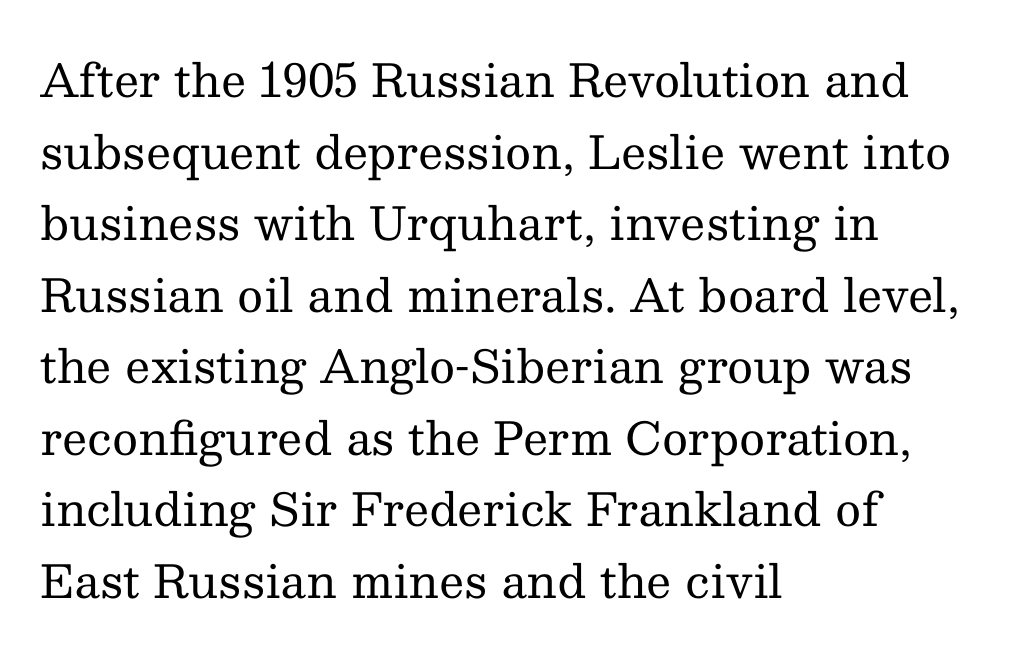
The image shows 45 px regular-weight serif type, upright; set left-aligned, normal line spacing (1.59x), normal letter spacing, not underlined; medium stroke contrast and a medium x-height.
